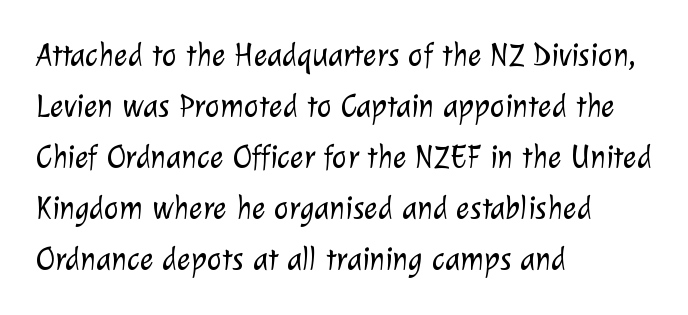
Between one letter and the next there's only the usual sliver of space. Note the varied advance widths — an 'i' is clearly narrower than an 'm'. A bare baseline throughout the passage. The vertical gap from one line to the next is medium. This sample is left-justified, so line endings fall wherever the words run out.
